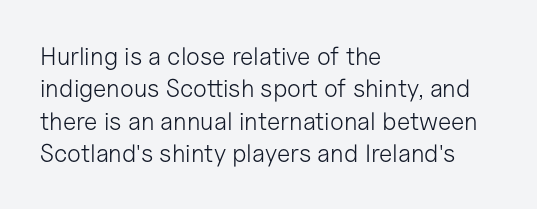
{"italic": "no", "bold": "no", "underline": "no", "align": "left", "line_spacing": "normal", "line_spacing_ratio": 1.3, "letter_spacing": "normal", "letter_spacing_em": 0.0, "glyph_px": 25}
